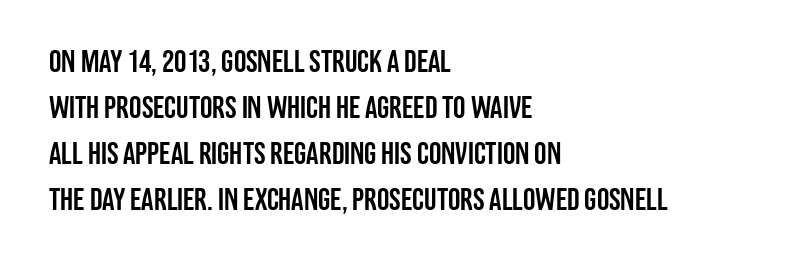
The image shows 31 px condensed sans-serif type, upright; set left-aligned, normal line spacing (1.48x), normal letter spacing, not underlined; low stroke contrast and a large x-height.
